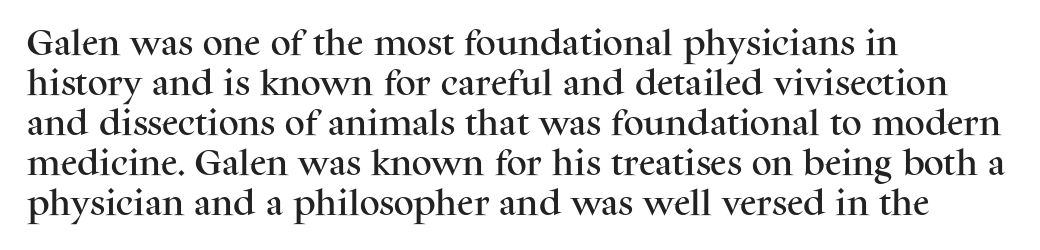
The image shows 28 px serif type, upright; set left-aligned, normal line spacing (1.43x), normal letter spacing, not underlined; medium stroke contrast and a medium x-height.
